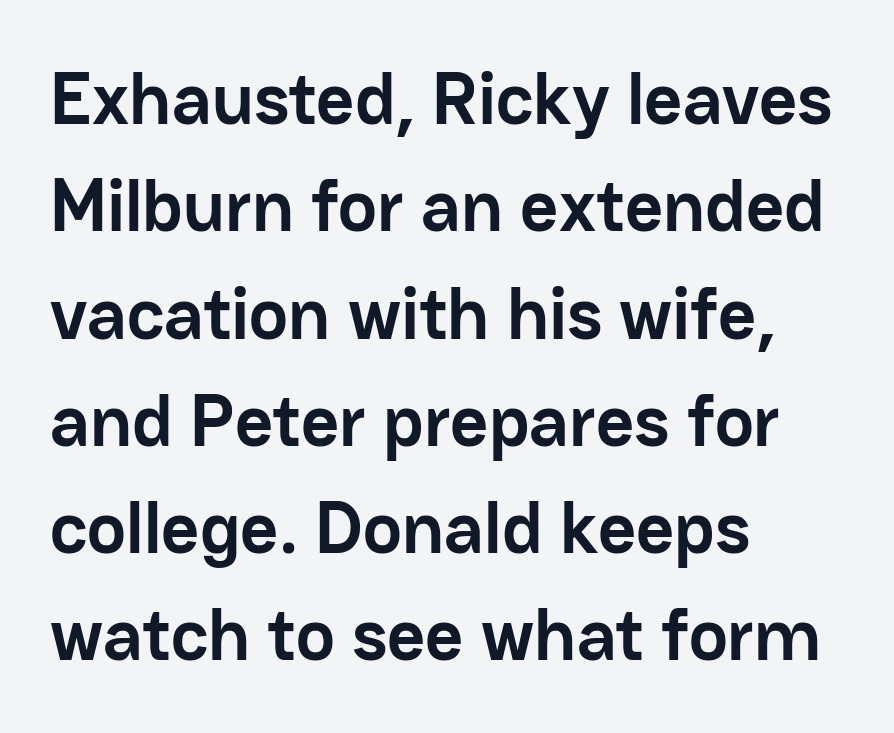
Underlining? Definitely not there. The type family on display is of the sans-serif kind. The line texture is even and compact thanks to regular tracking. Spacing verdict: proportional, widths tailored to each character. One glance says typical: line gaps are just what's usual.
